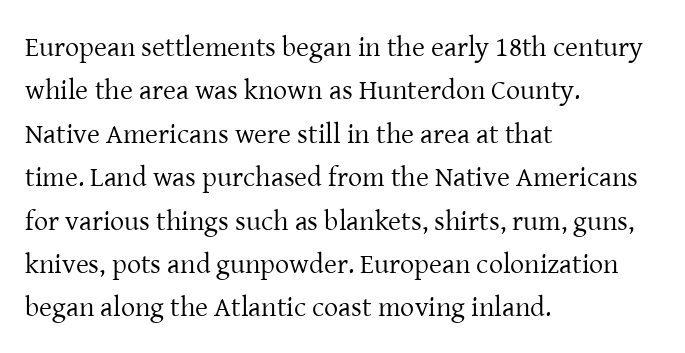
The image shows 28 px regular-weight serif type, upright; set left-aligned, normal line spacing (1.55x), normal letter spacing, not underlined; low stroke contrast and a medium x-height.
